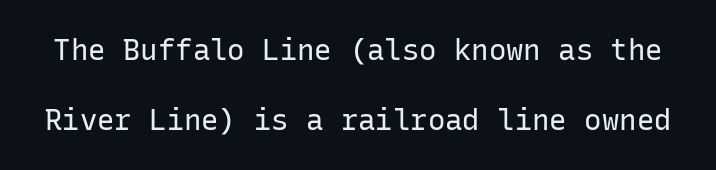
Q: Is the text bold? A: No.
Q: Is the text italic (slanted)? A: No, it is upright.
Q: Is the typeface a serif or a sans-serif typeface? A: Sans-serif.
Q: Is the text underlined? A: No.
Q: Is the spacing between letters normal or unusually wide? A: Normal.
Q: Is the spacing between lines tight, normal or loose? A: Loose.
Q: Width (condensed, normal, or wide)? A: Normal.
Q: Stroke contrast? A: Low.
Q: x-height? A: Medium.
Q: Monospaced? A: Yes.
